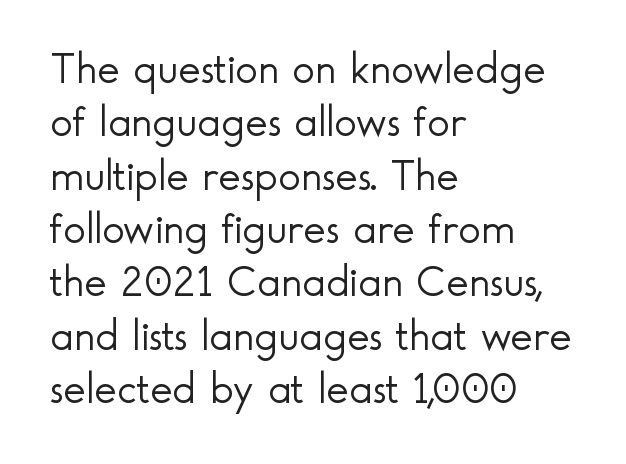
{"serif": "no", "italic": "no", "bold": "no", "weight": "light", "width": "normal", "x_height": "small", "monospaced": "no", "underline": "no", "align": "left", "line_spacing_ratio": 1.24, "letter_spacing": "normal", "letter_spacing_em": 0.0, "glyph_px": 43}
